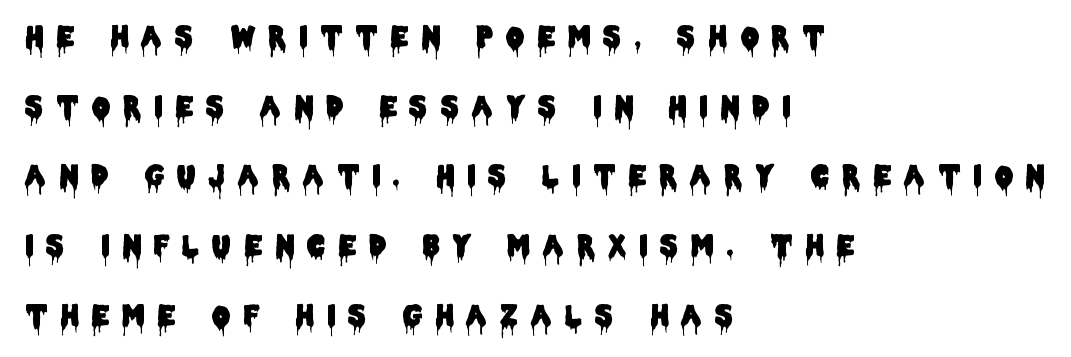
Ordinary non-slanted type is in use. Does the copy run flush right? No — it runs flush left. Widely set lines give the paragraph a tall, airy silhouette. Character widths vary here, with narrow letters taking less room than wide ones. Typographically, this falls in the sans-serif category. The space beneath each line is pristine and unruled.
